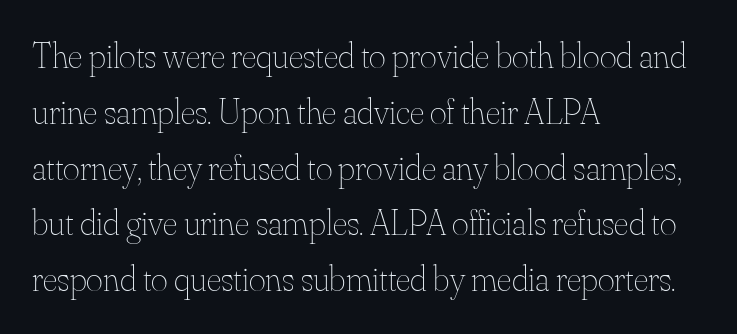
This sample keeps an unexceptional amount of space between lines. Decoration check: the copy has no underline. Rendered with straight, roman letterforms. The ragged edge is on the right, which tells us the setting is flush left. Letter spacing: default.
